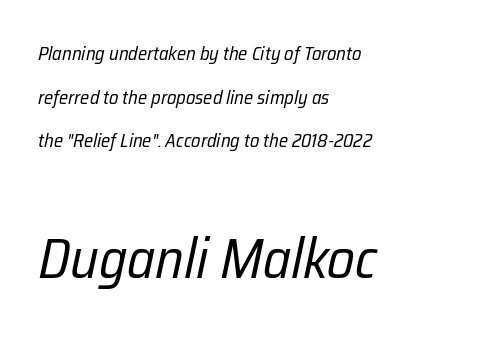
{"italic": "yes", "lean": "right", "slant_degrees": 12, "bold": "no", "weight": "regular", "width": "condensed", "stroke_contrast": "low", "x_height": "medium", "monospaced": "no", "underline": "no", "align": "left", "line_spacing": "loose", "line_spacing_ratio": 2.3, "letter_spacing": "normal", "letter_spacing_em": 0.0, "larger_block": "second", "size_ratio": 2.95, "glyph_px": 56}
